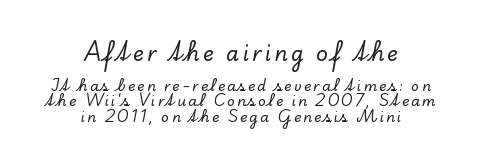
{"underline": "no", "align": "center", "line_spacing": "tight", "line_spacing_ratio": 1.1, "larger_block": "first", "size_ratio": 1.5, "glyph_px": 21}
